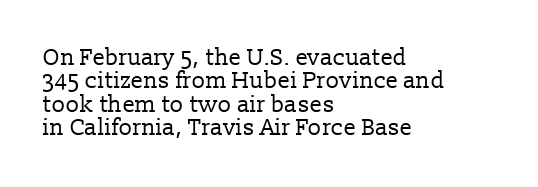
{"italic": "no", "bold": "no", "underline": "no", "align": "left", "line_spacing": "tight", "line_spacing_ratio": 1.02, "letter_spacing": "normal", "letter_spacing_em": 0.0, "glyph_px": 23}
